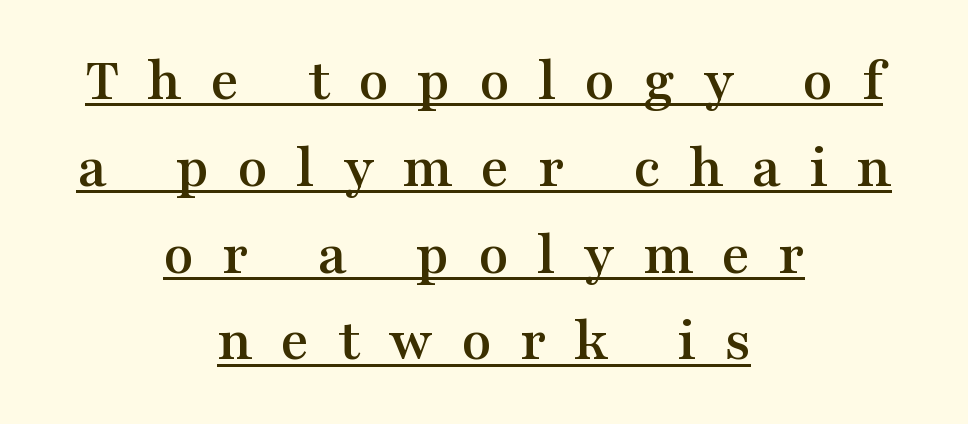
The image shows 62 px wide serif type, upright; set centered, normal line spacing (1.4x), unusually wide letter spacing (+0.45 em), underlined; medium stroke contrast and a medium x-height.
